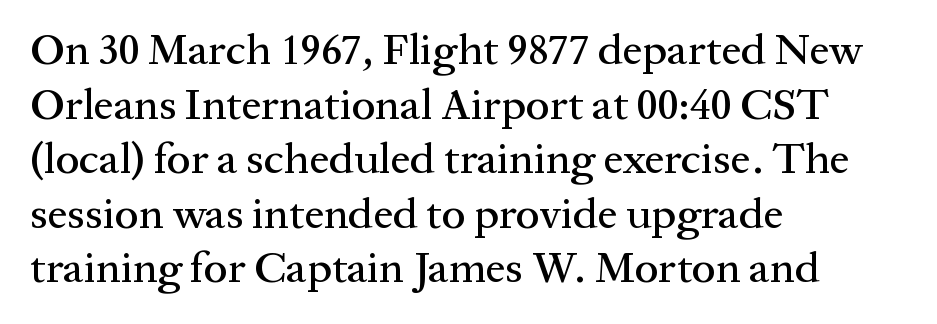
The image shows 44 px serif type, upright; set left-aligned, line spacing 1.24x, normal letter spacing, not underlined; medium stroke contrast and a medium x-height.
